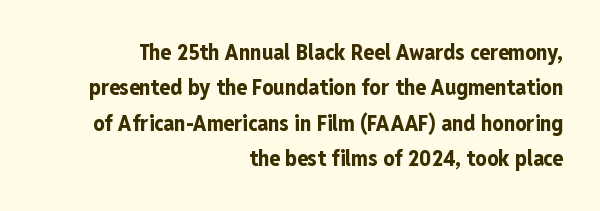
{"italic": "no", "bold": "yes", "underline": "no", "align": "right", "line_spacing": "normal", "line_spacing_ratio": 1.61, "letter_spacing": "normal", "letter_spacing_em": 0.0, "glyph_px": 22}
